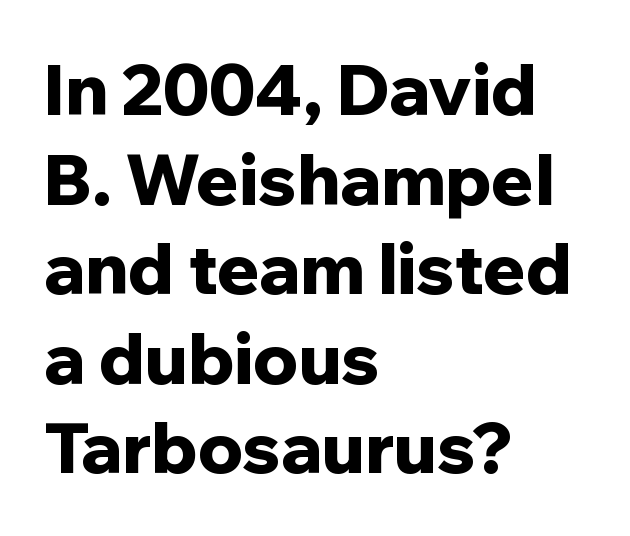
Compared with a centered layout, this one pins lines to the left instead. Nobody touched the tracking dial on this one. Typographic density is high because the face is bold. No feet cap the strokes, marking this as sans-serif type.
